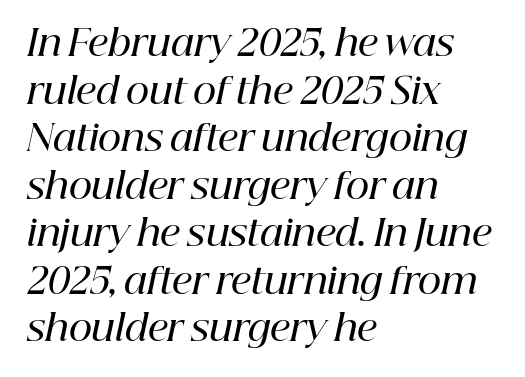
{"serif": "yes", "italic": "yes", "lean": "right", "slant_degrees": 12, "bold": "semi", "weight": "semibold", "width": "normal", "stroke_contrast": "high", "x_height": "medium", "monospaced": "no", "underline": "no", "align": "left", "line_spacing": "normal", "line_spacing_ratio": 1.32, "letter_spacing": "normal", "letter_spacing_em": 0.0, "glyph_px": 36}
